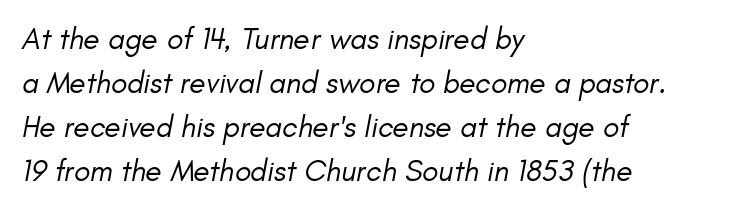
{"italic": "yes", "lean": "right", "slant_degrees": 11, "bold": "no", "weight": "regular", "width": "normal", "stroke_contrast": "low", "x_height": "small", "monospaced": "no", "underline": "no", "align": "left", "line_spacing": "normal", "line_spacing_ratio": 1.47, "letter_spacing": "normal", "letter_spacing_em": 0.0, "glyph_px": 30}
